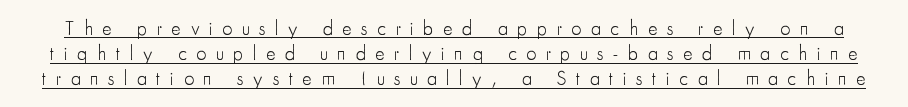
{"italic": "no", "bold": "no", "underline": "yes", "line_spacing": "normal", "line_spacing_ratio": 1.26, "letter_spacing": "wide", "letter_spacing_em": 0.48, "glyph_px": 20}
